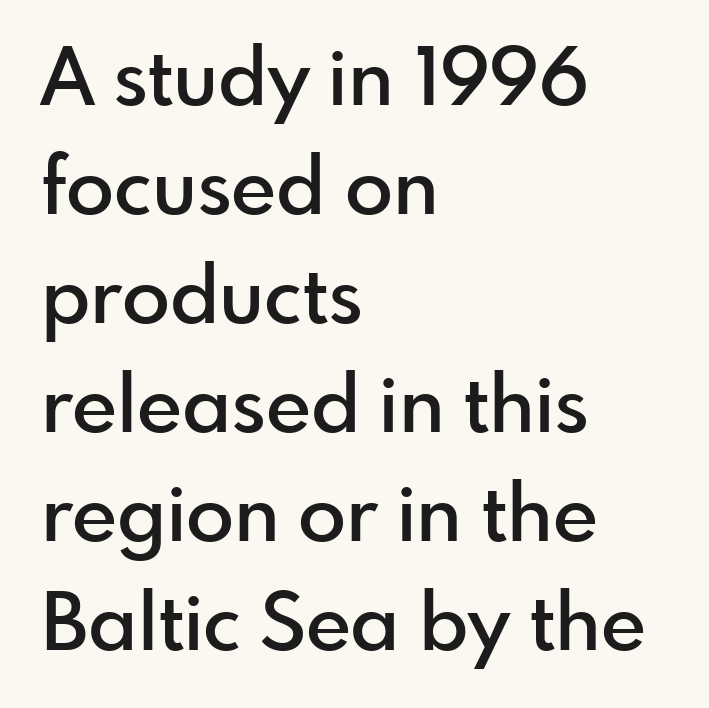
Q: Is the text bold? A: Semi-bold.
Q: Is the text italic (slanted)? A: No, it is upright.
Q: Is the typeface a serif or a sans-serif typeface? A: Sans-serif.
Q: Is the text underlined? A: No.
Q: How is the paragraph aligned? A: Left-aligned.
Q: Is the spacing between letters normal or unusually wide? A: Normal.
Q: Is the spacing between lines tight, normal or loose? A: Normal.
Q: Width (condensed, normal, or wide)? A: Normal.
Q: x-height? A: Small.
Q: Monospaced? A: No.
